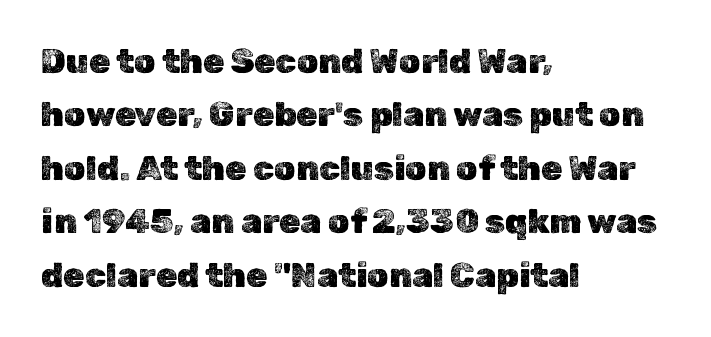
The image shows 34 px text type, upright; set left-aligned, normal line spacing (1.57x), normal letter spacing, not underlined; a medium x-height.
